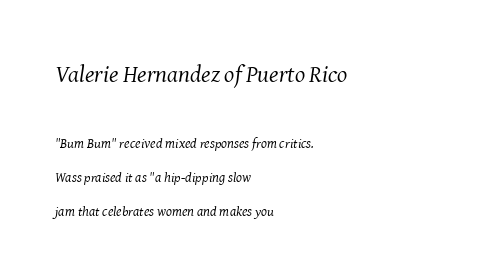
The image shows 24 px text type, italic (leaning right); set left-aligned, loose line spacing (2.42x), normal letter spacing, not underlined; the first (top) block is 1.71x larger.
